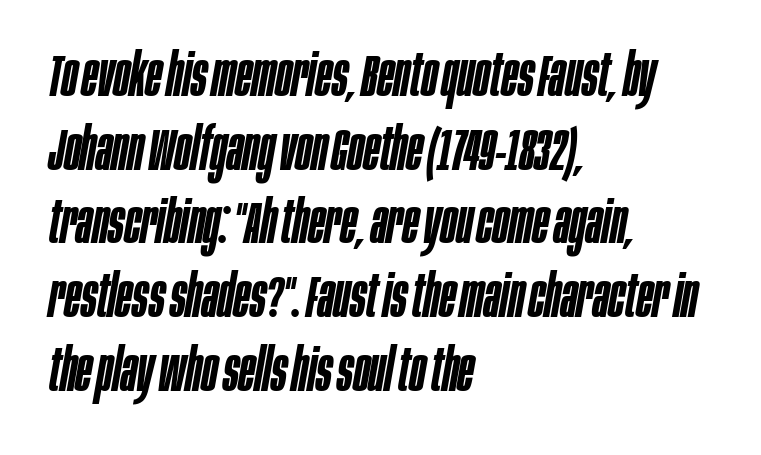
Q: Is the text bold? A: Semi-bold.
Q: Is the text italic (slanted)? A: Yes, it leans right by about 10 degrees.
Q: Is the text underlined? A: No.
Q: How is the paragraph aligned? A: Left-aligned.
Q: Is the spacing between letters normal or unusually wide? A: Normal.
Q: Is the spacing between lines tight, normal or loose? A: Normal.
Q: Width (condensed, normal, or wide)? A: Condensed.
Q: Stroke contrast? A: Low.
Q: x-height? A: Large.
Q: Monospaced? A: No.
